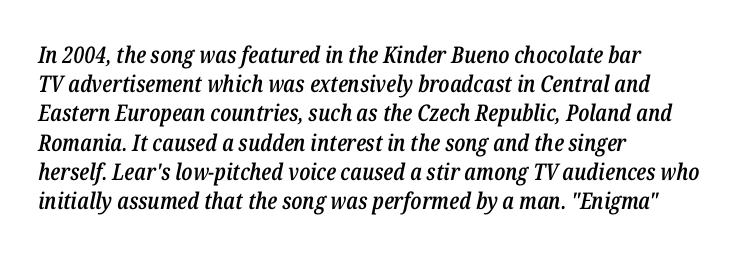
Q: Is the text bold? A: Semi-bold.
Q: Is the text italic (slanted)? A: Yes, it leans right by about 12 degrees.
Q: Is the text underlined? A: No.
Q: How is the paragraph aligned? A: Left-aligned.
Q: Is the spacing between letters normal or unusually wide? A: Normal.
Q: Is the spacing between lines tight, normal or loose? A: Normal.
